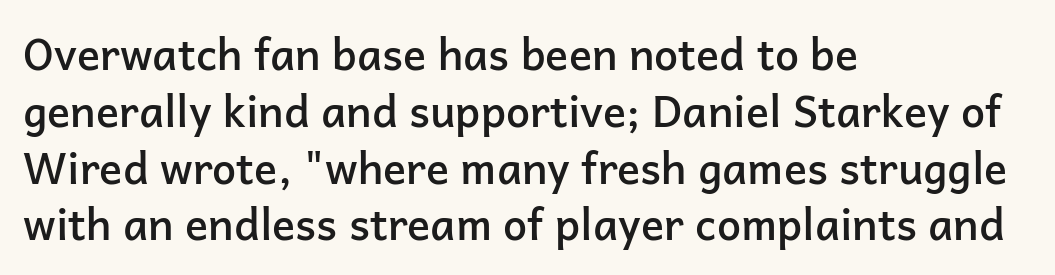
Spacing verdict: proportional, widths tailored to each character. A clean baseline with only descenders dipping below it. Does extra space separate the letters? No, they use regular spacing. When letters stand straight like this, we call the style roman or upright.
